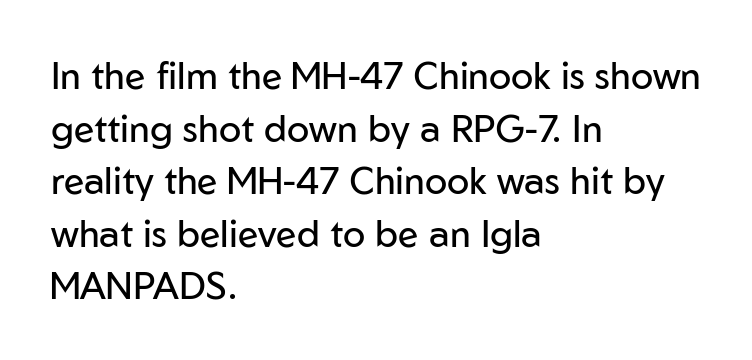
Is there much room between lines? A standard amount, neither cramped nor airy. The paragraph shown leans on its left margin. Spacing between characters is what you'd get straight out of the box. A typesetter would mark this as roman, not italic. The weight tops out at a normal text grade.
